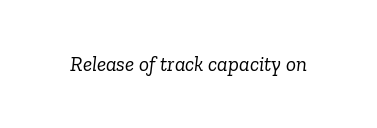
{"italic": "yes", "lean": "right", "slant_degrees": 6, "bold": "no", "underline": "no", "letter_spacing": "normal", "letter_spacing_em": 0.0, "glyph_px": 21}
